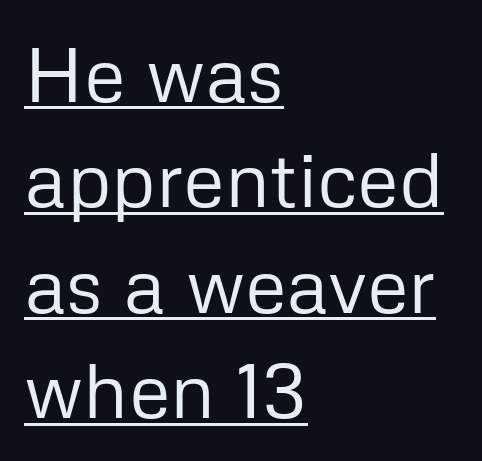
{"serif": "no", "italic": "no", "bold": "no", "weight": "regular", "width": "normal", "stroke_contrast": "low", "x_height": "medium", "monospaced": "no", "underline": "yes", "align": "left", "line_spacing": "normal", "line_spacing_ratio": 1.37, "letter_spacing": "normal", "letter_spacing_em": 0.0, "glyph_px": 77}
